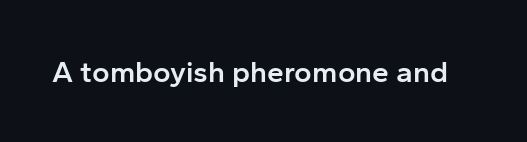
Strokes here are thickened, but only to semibold level. The words here are not underlined. The letters sit at their default tracking, neither squeezed nor spread. Note the varied advance widths — an 'i' is clearly narrower than an 'm'.
